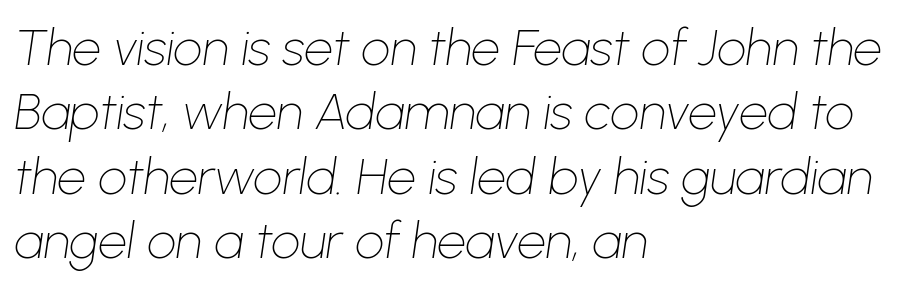
The image shows 51 px thin type, italic (leaning right); set left-aligned, normal line spacing (1.26x), normal letter spacing, not underlined; low stroke contrast and a medium x-height.
